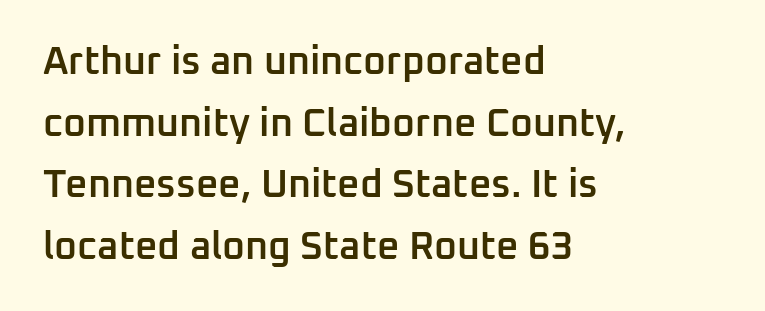
A normal amount of white space separates one row of letters from the next. If you drew a line through each stem, it would be perfectly vertical. The zone under the glyphs is completely vacant. Weight: semibold (demi). A sans-serif font was chosen for this passage. Here the designer chose a conventional face with non-uniform glyph widths.
